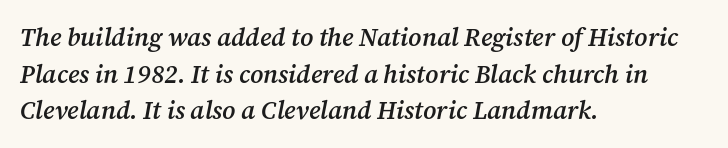
{"italic": "yes", "lean": "right", "slant_degrees": 12, "bold": "semi", "underline": "no", "align": "left", "line_spacing": "normal", "line_spacing_ratio": 1.47, "letter_spacing": "normal", "letter_spacing_em": 0.0, "glyph_px": 25}
